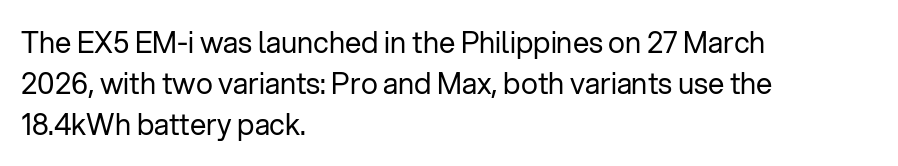
The image shows 29 px regular-weight sans-serif type, upright; set left-aligned, normal line spacing (1.41x), normal letter spacing, not underlined; low stroke contrast and a medium x-height.
